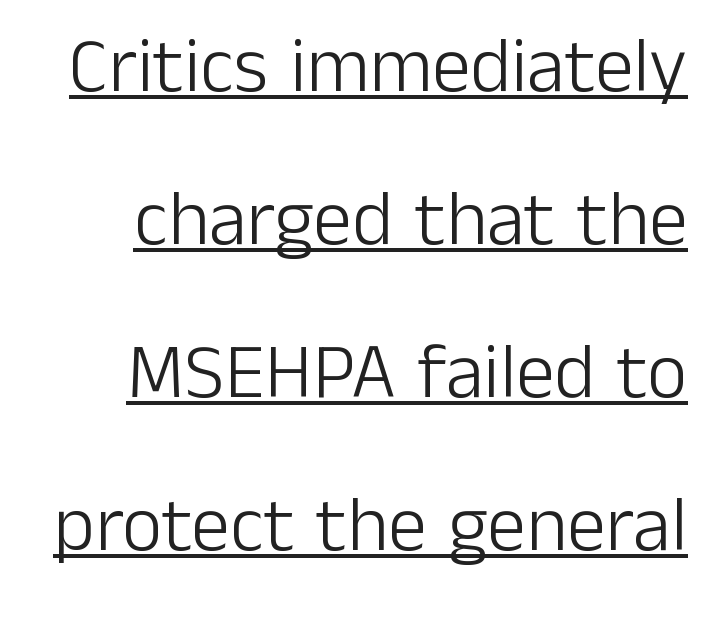
The image shows 78 px light sans-serif type, upright; set loose line spacing (1.96x), normal letter spacing, underlined; low stroke contrast and a medium x-height.
